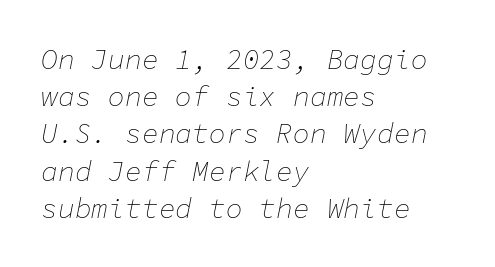
Q: Is the text bold? A: No.
Q: Is the text italic (slanted)? A: Yes, it leans right by about 11 degrees.
Q: Is the text underlined? A: No.
Q: How is the paragraph aligned? A: Left-aligned.
Q: Is the spacing between letters normal or unusually wide? A: Normal.
Q: Is the spacing between lines tight, normal or loose? A: Normal.
Q: Width (condensed, normal, or wide)? A: Normal.
Q: Stroke contrast? A: Low.
Q: x-height? A: Medium.
Q: Monospaced? A: Yes.
